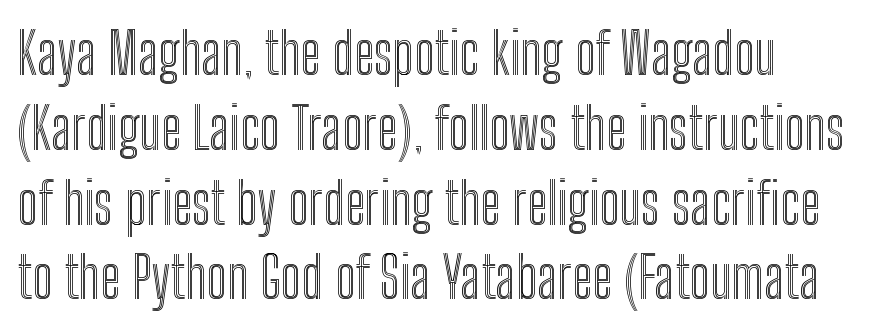
The image shows 58 px condensed type, upright; set left-aligned, normal line spacing (1.29x), normal letter spacing, not underlined; a medium x-height.
